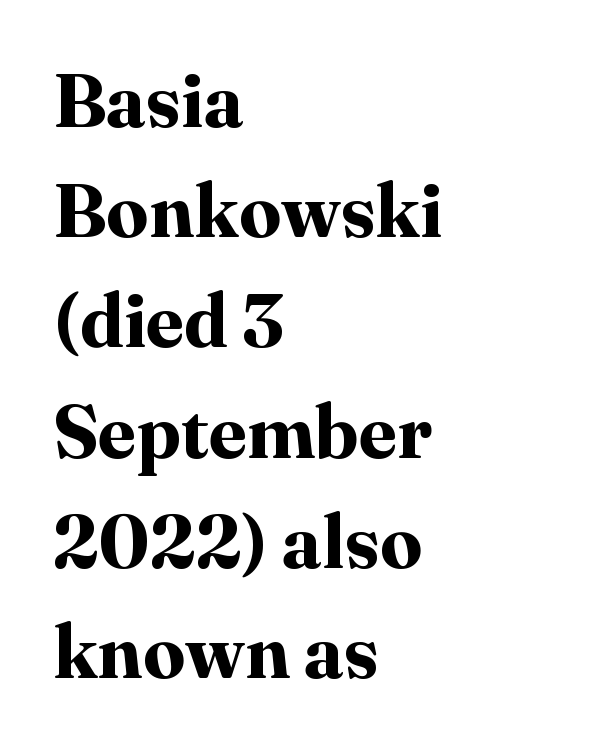
{"serif": "yes", "italic": "no", "bold": "yes", "weight": "bold", "width": "normal", "stroke_contrast": "high", "x_height": "medium", "monospaced": "no", "underline": "no", "align": "left", "line_spacing": "normal", "line_spacing_ratio": 1.47, "letter_spacing": "normal", "letter_spacing_em": 0.0, "glyph_px": 75}
